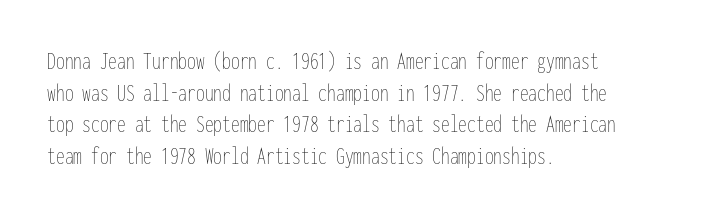
The image shows 25 px text type, upright; set left-aligned, normal line spacing (1.27x), normal letter spacing, not underlined.
